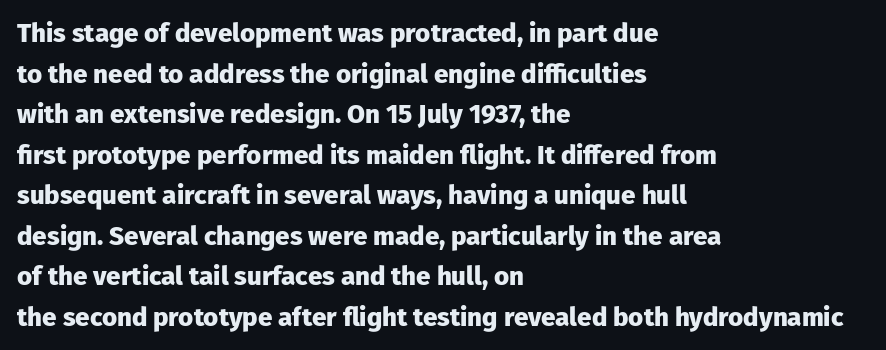
The image shows 26 px bold type, upright; set left-aligned, normal line spacing (1.56x), normal letter spacing, not underlined.
